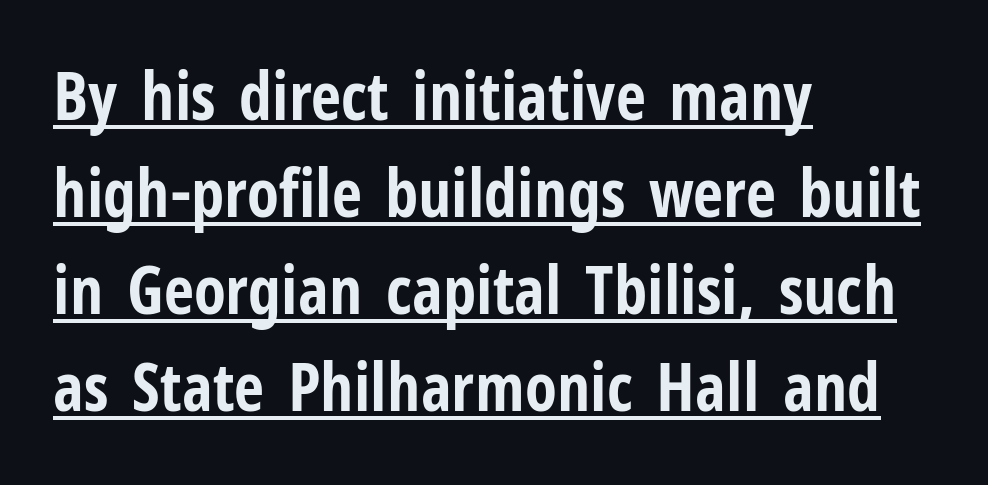
Q: Is the text bold? A: Yes.
Q: Is the text italic (slanted)? A: No, it is upright.
Q: Is the typeface a serif or a sans-serif typeface? A: Sans-serif.
Q: Is the text underlined? A: Yes.
Q: How is the paragraph aligned? A: Left-aligned.
Q: Is the spacing between letters normal or unusually wide? A: Normal.
Q: Is the spacing between lines tight, normal or loose? A: Normal.
Q: Width (condensed, normal, or wide)? A: Condensed.
Q: Stroke contrast? A: Low.
Q: x-height? A: Medium.
Q: Monospaced? A: No.
